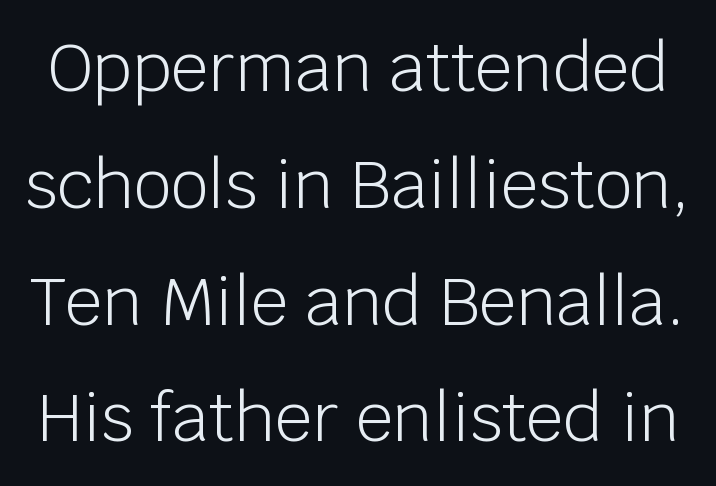
On a weight scale, this lands at 450 or below. Rule under the text: the space is simply empty. This is the regular roman posture of the typeface. Each letter keeps its own natural width here, so spacing adapts to shape.
